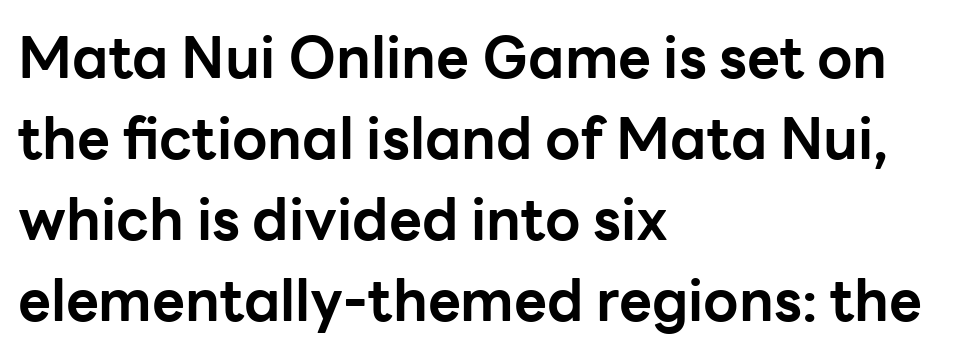
Any mark beneath the type? The region is blank. It's the straight-up-and-down kind of type. Pretty heavy lettering here — definitely bold. In terms of letterspacing, this is plain default setting. This sample has the flowing, uneven cadence of proportional lettering.
